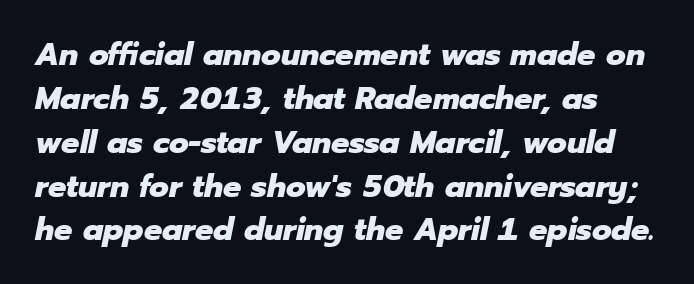
The image shows 32 px heavy type, italic (leaning right); set normal line spacing (1.37x), normal letter spacing, not underlined; low stroke contrast and a medium x-height.
